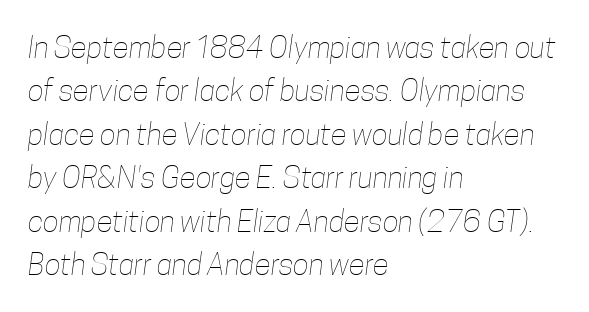
The typesetter chose a ragged-right arrangement here. No letter is thick-stroked: the sample isn't bold. The strip under each line holds only bare page. Looks like regular typesetting: each glyph gets only the width it needs. The horizontal fit of the characters is conventional and even.
